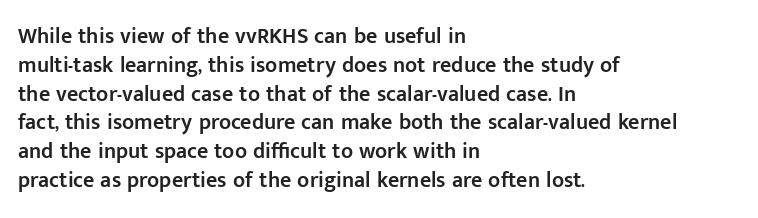
Q: Is the text bold? A: Semi-bold.
Q: Is the text italic (slanted)? A: No, it is upright.
Q: Is the text underlined? A: No.
Q: How is the paragraph aligned? A: Left-aligned.
Q: Is the spacing between letters normal or unusually wide? A: Normal.
Q: Is the spacing between lines tight, normal or loose? A: Normal.
